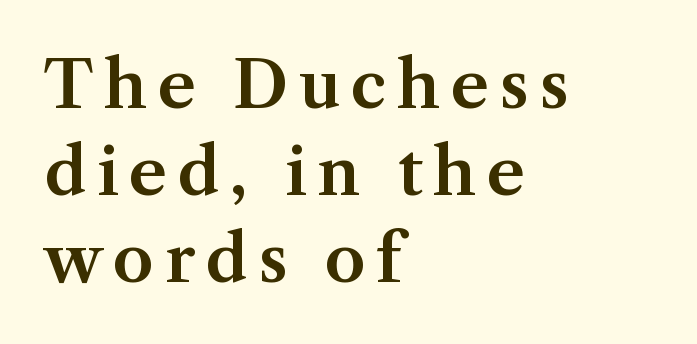
The image shows 65 px serif type, upright; set left-aligned, normal line spacing (1.34x), not underlined; medium stroke contrast and a medium x-height.
